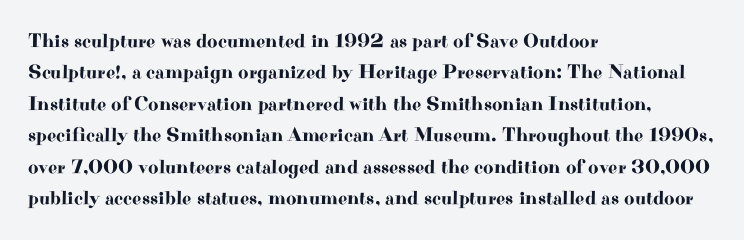
Compared with a centered layout, this one pins lines to the left instead. The space beneath each line is pristine and unruled. The passage shown stacks its lines at a standard gap. Do the letters lean? They stand straight. Spacing between characters is what you'd get straight out of the box.
